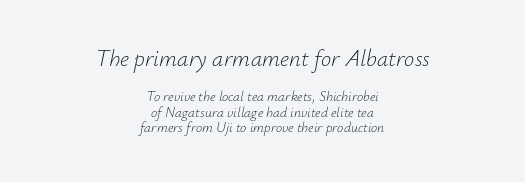
{"italic": "yes", "lean": "right", "slant_degrees": 12, "bold": "no", "underline": "no", "align": "center", "line_spacing": "tight", "line_spacing_ratio": 1.09, "letter_spacing": "normal", "letter_spacing_em": 0.0, "larger_block": "first", "size_ratio": 1.64, "glyph_px": 23}
